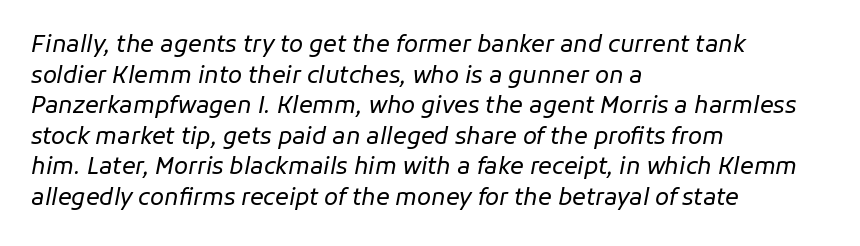
{"italic": "yes", "lean": "right", "slant_degrees": 11, "bold": "no", "underline": "no", "align": "left", "line_spacing": "normal", "line_spacing_ratio": 1.33, "letter_spacing": "normal", "letter_spacing_em": 0.0, "glyph_px": 23}
